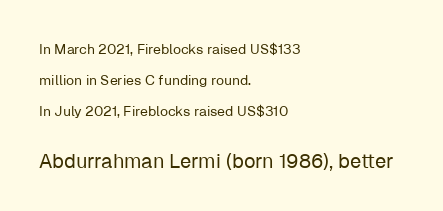
The image shows 20 px text type, upright; set left-aligned, loose line spacing (2.2x), normal letter spacing, not underlined; the second (bottom) block is 1.43x larger.
